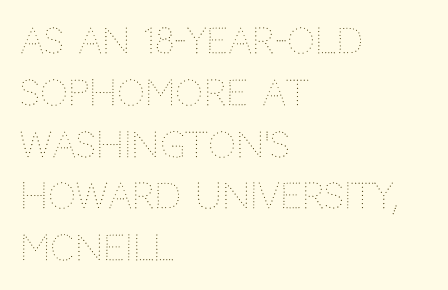
Q: Is the text bold? A: No.
Q: Is the text italic (slanted)? A: No, it is upright.
Q: Is the text underlined? A: No.
Q: How is the paragraph aligned? A: Left-aligned.
Q: Is the spacing between letters normal or unusually wide? A: Normal.
Q: Is the spacing between lines tight, normal or loose? A: Normal.
Q: Width (condensed, normal, or wide)? A: Normal.
Q: Stroke contrast? A: Medium.
Q: x-height? A: Large.
Q: Monospaced? A: No.
